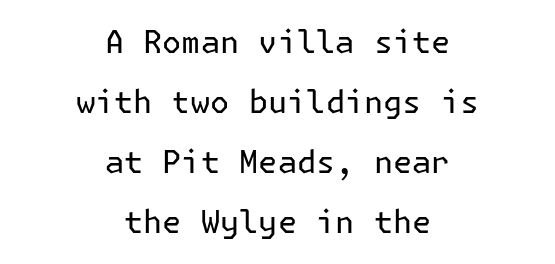
{"serif": "no", "italic": "no", "bold": "no", "weight": "regular", "width": "normal", "stroke_contrast": "low", "x_height": "medium", "underline": "no", "align": "center", "line_spacing_ratio": 1.87, "letter_spacing": "normal", "letter_spacing_em": 0.0, "glyph_px": 32}
